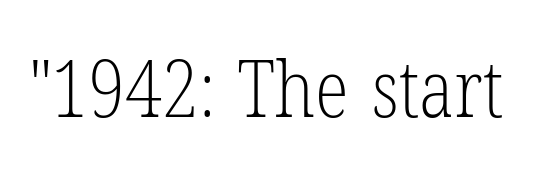
The characters display serif detailing at their extremities. Tracking value appears to be zero — textbook default spacing. The weight tops out at a normal text grade. Here the designer chose a conventional face with non-uniform glyph widths. The type sits square on the baseline with zero lean.
